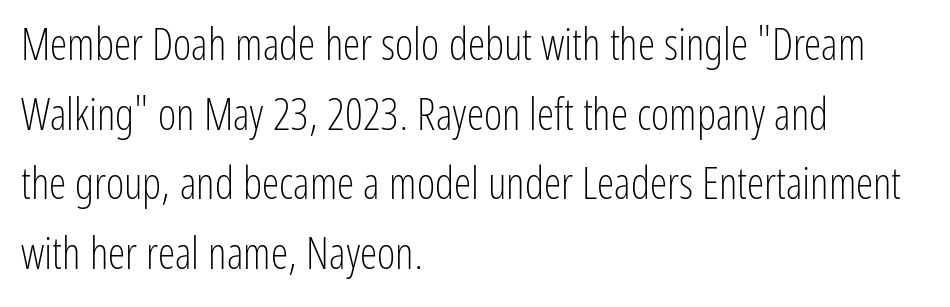
{"serif": "no", "italic": "no", "bold": "no", "weight": "light", "width": "condensed", "stroke_contrast": "low", "x_height": "medium", "monospaced": "no", "underline": "no", "align": "left", "line_spacing": "normal", "line_spacing_ratio": 1.58, "letter_spacing": "normal", "letter_spacing_em": 0.0, "glyph_px": 44}
